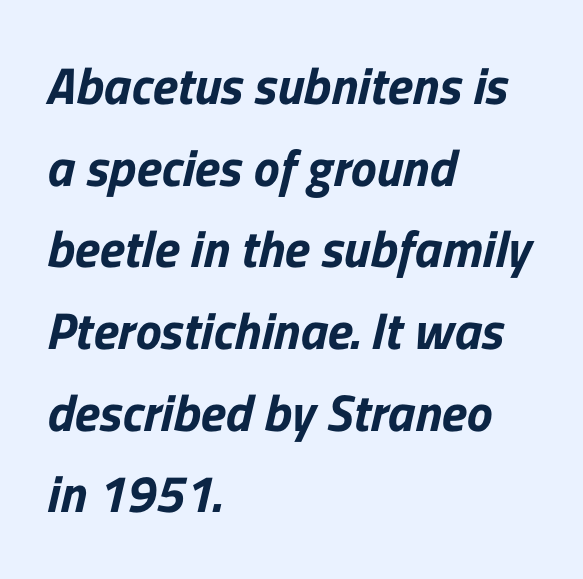
Q: Is the typeface a serif or a sans-serif typeface? A: Sans-serif.
Q: Is the text underlined? A: No.
Q: How is the paragraph aligned? A: Left-aligned.
Q: Is the spacing between letters normal or unusually wide? A: Normal.
Q: Is the spacing between lines tight, normal or loose? A: Normal.
Q: Width (condensed, normal, or wide)? A: Normal.
Q: Stroke contrast? A: Low.
Q: x-height? A: Medium.
Q: Monospaced? A: No.
